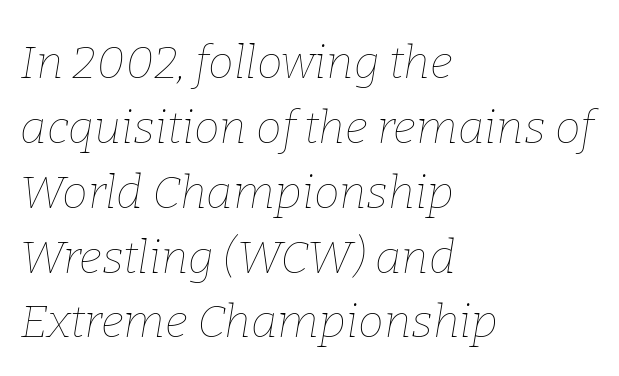
The image shows 46 px thin type, italic (leaning right); set left-aligned, normal line spacing (1.41x), normal letter spacing, not underlined; low stroke contrast and a medium x-height.
